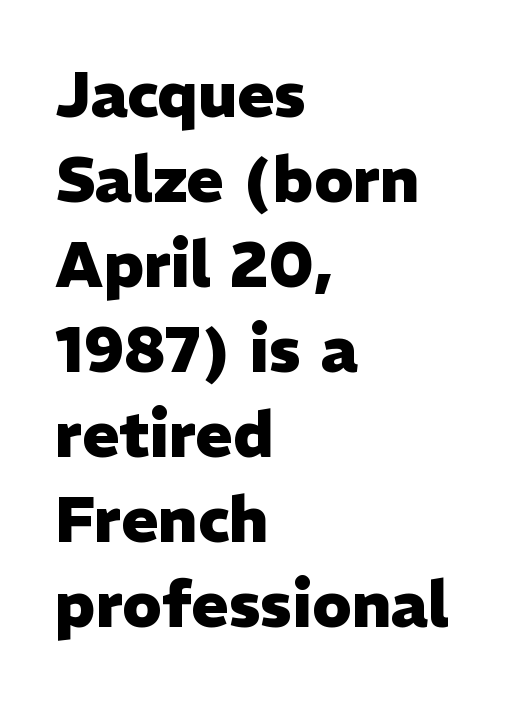
Q: Is the text bold? A: Yes.
Q: Is the text italic (slanted)? A: No, it is upright.
Q: Is the typeface a serif or a sans-serif typeface? A: Sans-serif.
Q: Is the text underlined? A: No.
Q: How is the paragraph aligned? A: Left-aligned.
Q: Is the spacing between letters normal or unusually wide? A: Normal.
Q: Is the spacing between lines tight, normal or loose? A: Normal.
Q: Width (condensed, normal, or wide)? A: Normal.
Q: Stroke contrast? A: Low.
Q: x-height? A: Medium.
Q: Monospaced? A: No.
